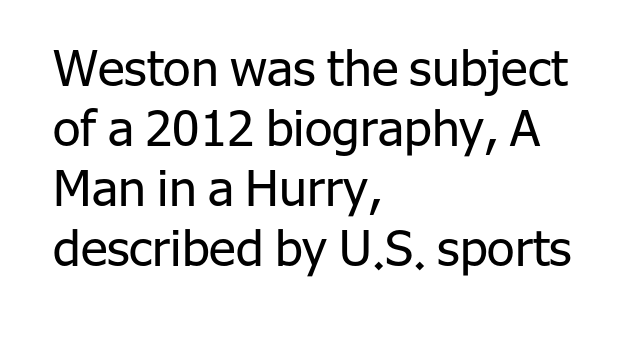
Q: Is the text bold? A: No.
Q: Is the text italic (slanted)? A: No, it is upright.
Q: Is the typeface a serif or a sans-serif typeface? A: Sans-serif.
Q: Is the text underlined? A: No.
Q: How is the paragraph aligned? A: Left-aligned.
Q: Is the spacing between letters normal or unusually wide? A: Normal.
Q: Width (condensed, normal, or wide)? A: Normal.
Q: Stroke contrast? A: Low.
Q: x-height? A: Medium.
Q: Monospaced? A: No.
